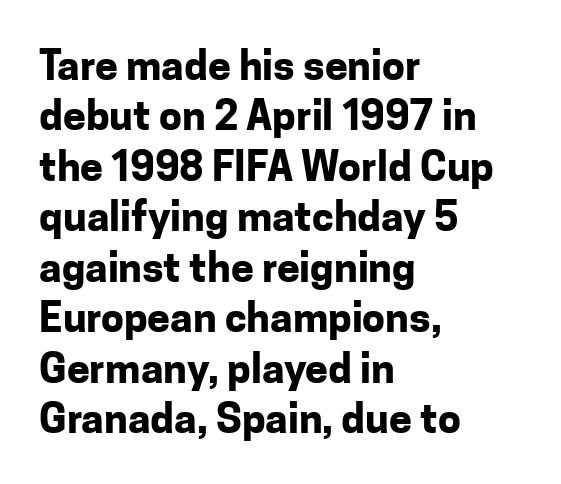
The image shows 41 px bold sans-serif type, upright; set left-aligned, line spacing 1.23x, normal letter spacing, not underlined; low stroke contrast and a medium x-height.
